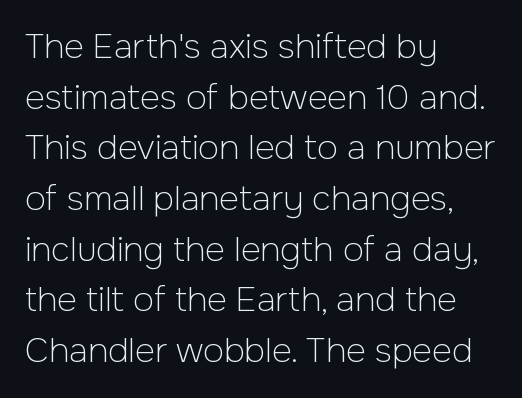
{"serif": "no", "italic": "no", "bold": "no", "weight": "light", "width": "normal", "stroke_contrast": "low", "x_height": "medium", "monospaced": "no", "underline": "no", "align": "left", "line_spacing": "normal", "line_spacing_ratio": 1.49, "letter_spacing": "normal", "letter_spacing_em": 0.0, "glyph_px": 34}
